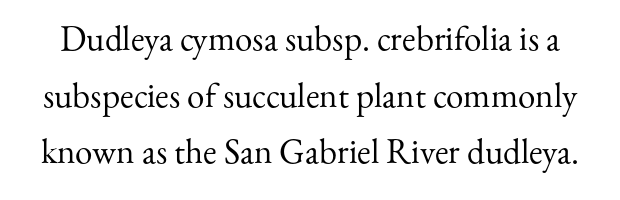
The image shows 35 px regular-weight serif type, upright; set normal line spacing (1.62x), normal letter spacing, not underlined; medium stroke contrast and a small x-height.
